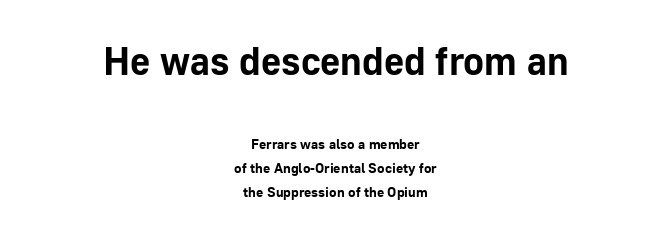
The rendering shows plain stroke endings on the letterforms — a sans-serif design. Where is the straight margin? There isn't one; the lines are centered. The rendering uses natural spacing where letterforms have individual widths. Nothing unusual about the tracking: characters are spaced as the font intends. Typographic density is high because the face is bold. Plain, unruled lines of type.
